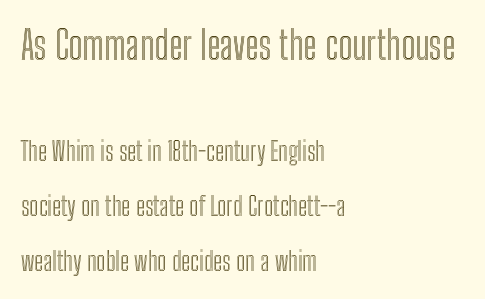
{"italic": "no", "width": "condensed", "x_height": "medium", "monospaced": "no", "underline": "no", "align": "left", "line_spacing": "loose", "line_spacing_ratio": 2.12, "letter_spacing": "normal", "letter_spacing_em": 0.0, "larger_block": "first", "size_ratio": 1.5, "glyph_px": 39}
